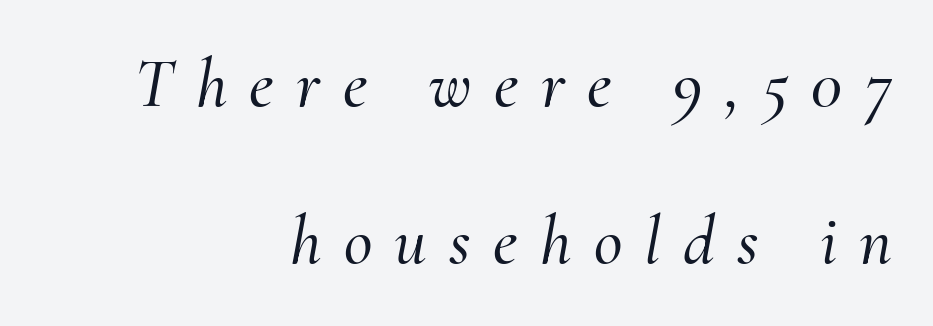
The image shows 70 px serif type, italic (leaning right); set right-aligned, loose line spacing (2.25x), unusually wide letter spacing (+0.32 em), not underlined; medium stroke contrast and a small x-height.
